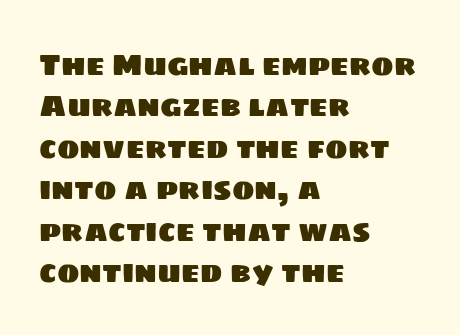
Q: Is the typeface a serif or a sans-serif typeface? A: Sans-serif.
Q: Is the text underlined? A: No.
Q: How is the paragraph aligned? A: Left-aligned.
Q: Is the spacing between letters normal or unusually wide? A: Normal.
Q: Is the spacing between lines tight, normal or loose? A: Normal.
Q: Width (condensed, normal, or wide)? A: Normal.
Q: Stroke contrast? A: Low.
Q: x-height? A: Large.
Q: Monospaced? A: No.
